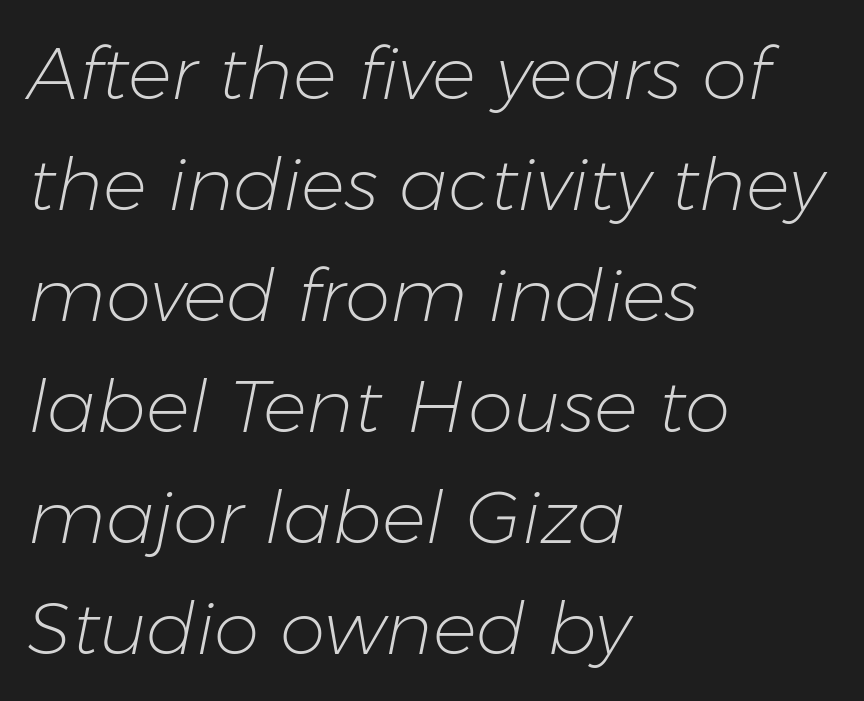
Here the designer chose a conventional face with non-uniform glyph widths. Heaviness? Minimal to ordinary, like unemphasized prose. Notice how descenders clear the ascenders below comfortably — that's standard leading. Honestly, the letter spacing is just normal — you wouldn't notice it. Designer's note — italics engaged.
